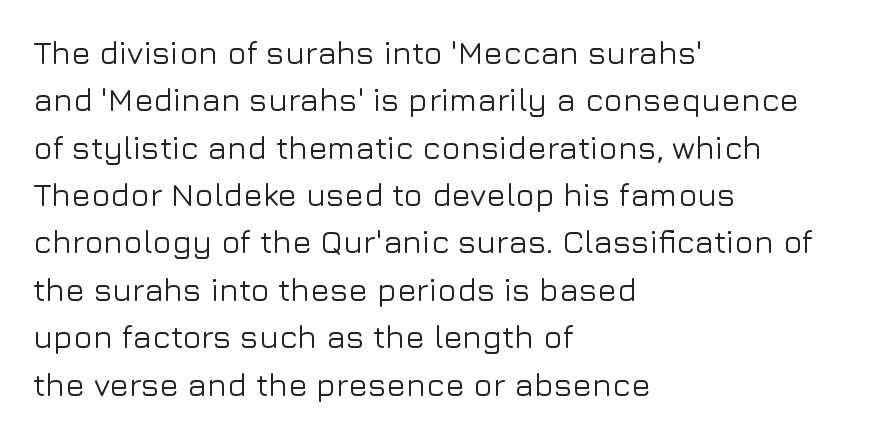
Q: Is the text italic (slanted)? A: No, it is upright.
Q: Is the typeface a serif or a sans-serif typeface? A: Sans-serif.
Q: Is the text underlined? A: No.
Q: How is the paragraph aligned? A: Left-aligned.
Q: Is the spacing between letters normal or unusually wide? A: Normal.
Q: Is the spacing between lines tight, normal or loose? A: Normal.
Q: Width (condensed, normal, or wide)? A: Normal.
Q: Stroke contrast? A: Low.
Q: x-height? A: Medium.
Q: Monospaced? A: No.
